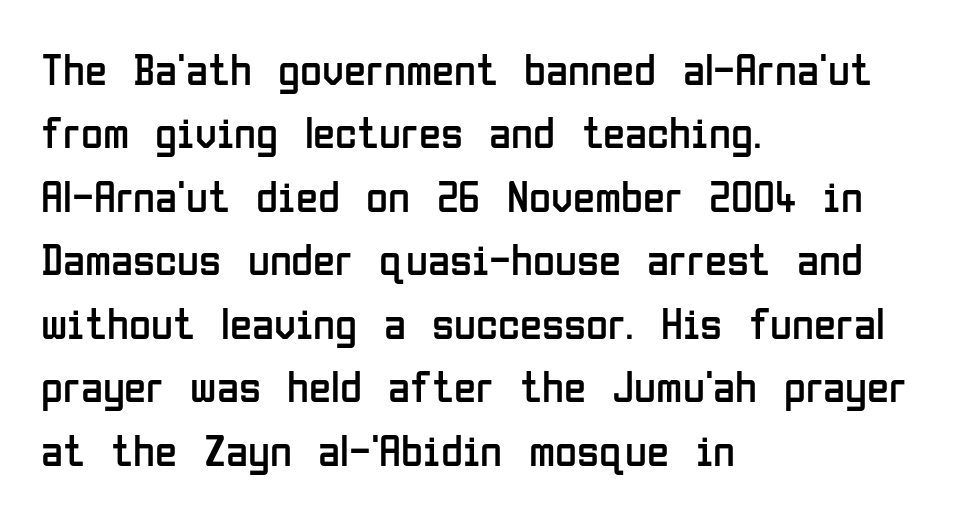
Type style note: lacks serifs. The lettering holds an erect, upright posture throughout. These glyphs show unthickened strokes, regular width or finer. Left-aligned paragraph, ragged on the right. The line-height multiplier appears to be the usual default. Here the glyphs are tracked normally, forming tight word shapes.
